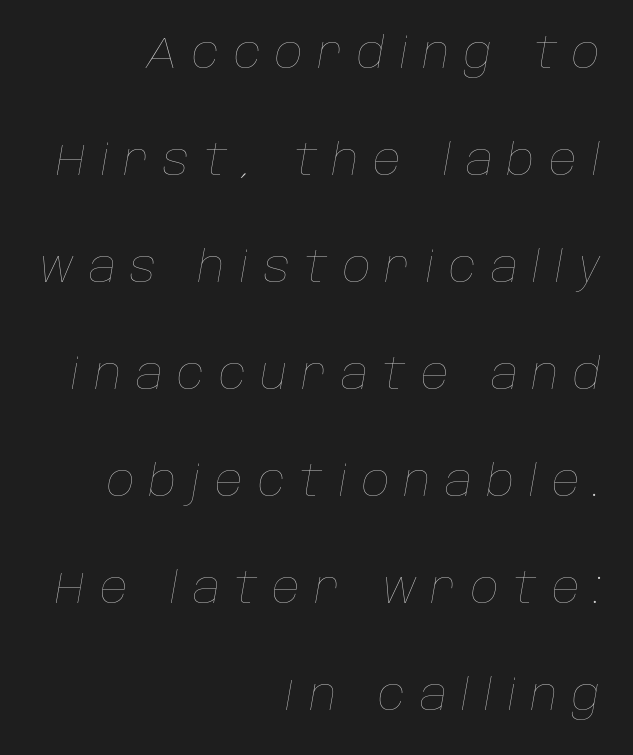
The image shows 43 px thin type, italic (leaning right); set right-aligned, loose line spacing (2.49x), unusually wide letter spacing (+0.34 em), not underlined; low stroke contrast and a large x-height.
